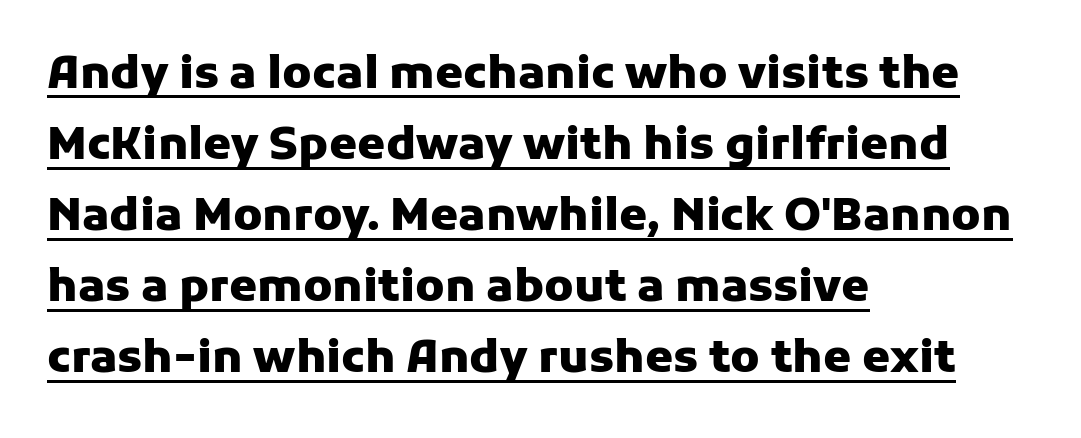
Q: Is the text bold? A: Yes.
Q: Is the text italic (slanted)? A: No, it is upright.
Q: Is the typeface a serif or a sans-serif typeface? A: Sans-serif.
Q: Is the text underlined? A: Yes.
Q: How is the paragraph aligned? A: Left-aligned.
Q: Is the spacing between letters normal or unusually wide? A: Normal.
Q: Is the spacing between lines tight, normal or loose? A: Normal.
Q: Width (condensed, normal, or wide)? A: Normal.
Q: Stroke contrast? A: Low.
Q: x-height? A: Medium.
Q: Monospaced? A: No.
